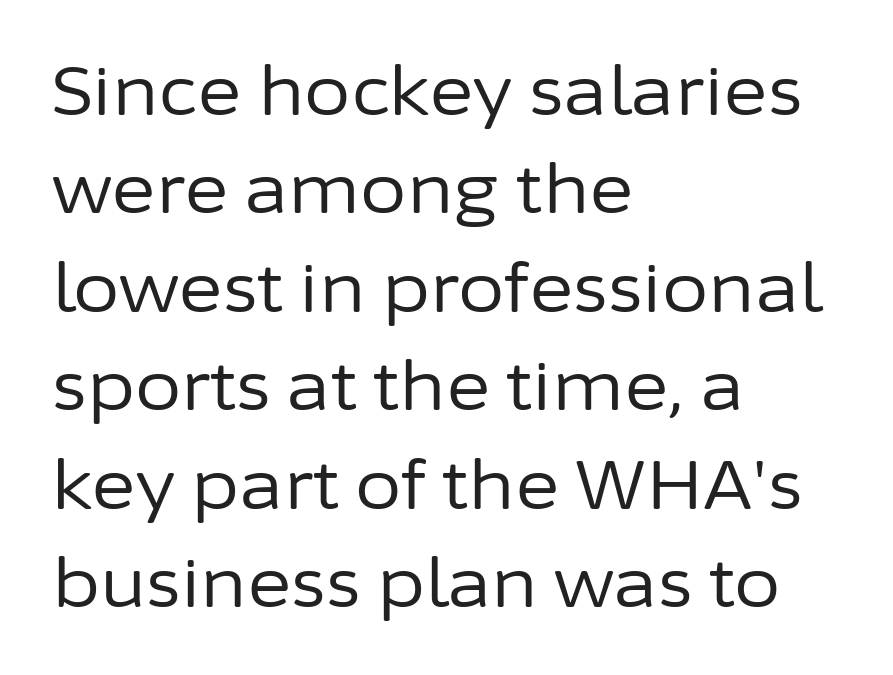
Q: Is the text bold? A: No.
Q: Is the text italic (slanted)? A: No, it is upright.
Q: Is the typeface a serif or a sans-serif typeface? A: Sans-serif.
Q: Is the text underlined? A: No.
Q: How is the paragraph aligned? A: Left-aligned.
Q: Is the spacing between letters normal or unusually wide? A: Normal.
Q: Is the spacing between lines tight, normal or loose? A: Normal.
Q: Width (condensed, normal, or wide)? A: Normal.
Q: Stroke contrast? A: Low.
Q: x-height? A: Medium.
Q: Monospaced? A: No.
